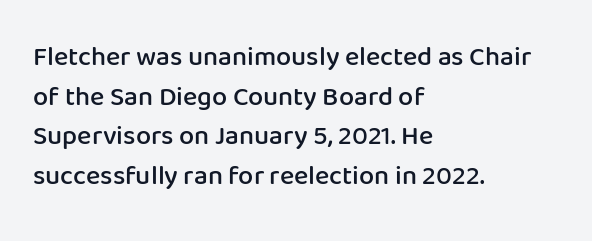
The image shows 27 px text type, upright; set left-aligned, normal line spacing (1.47x), normal letter spacing, not underlined.
